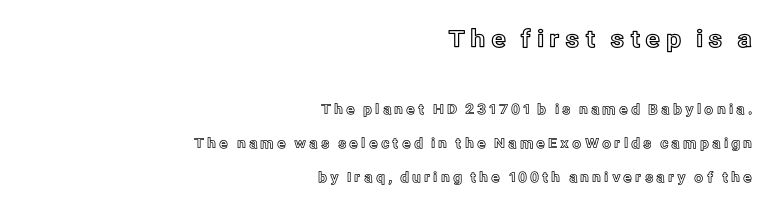
The block sitting higher on the canvas is the one with enlarged characters. Letters rest on an invisible, unmarked baseline. The gaps between neighbouring characters are conspicuously large. A typesetter would mark this as roman, not italic.
